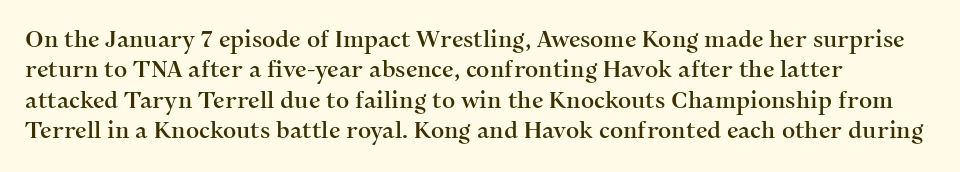
Q: Is the text italic (slanted)? A: No, it is upright.
Q: Is the text underlined? A: No.
Q: How is the paragraph aligned? A: Left-aligned.
Q: Is the spacing between letters normal or unusually wide? A: Normal.
Q: Is the spacing between lines tight, normal or loose? A: Normal.
